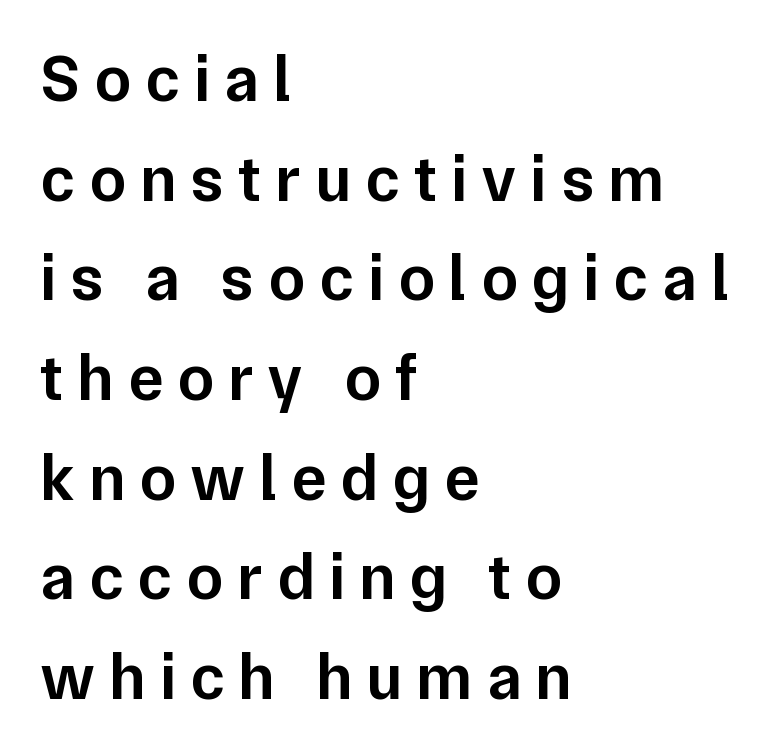
The image shows 66 px semibold sans-serif type, upright; set left-aligned, normal line spacing (1.51x), unusually wide letter spacing (+0.21 em), not underlined; low stroke contrast and a medium x-height.
